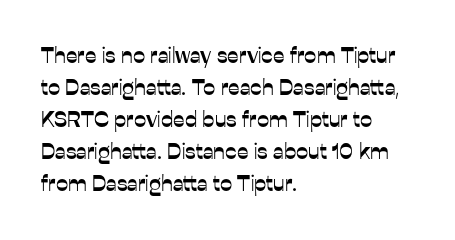
{"italic": "no", "underline": "no", "align": "left", "line_spacing": "normal", "line_spacing_ratio": 1.46, "letter_spacing": "normal", "letter_spacing_em": 0.0, "glyph_px": 22}
